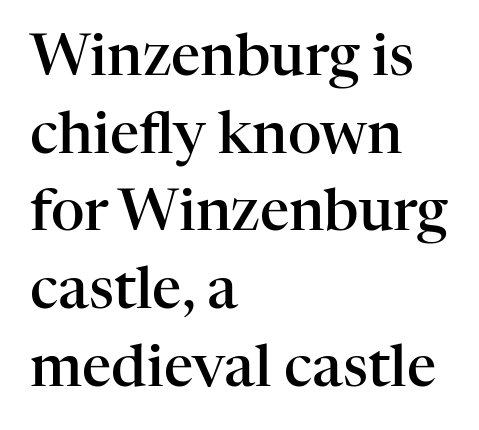
The line texture is even and compact thanks to regular tracking. The passage shown is not underscored anywhere. Tall strokes in this sample are plumb rather than angled. How heavy is the stroke? Medium-heavy — a semibold, shy of bold. Line beginnings align vertically; line endings do not.
